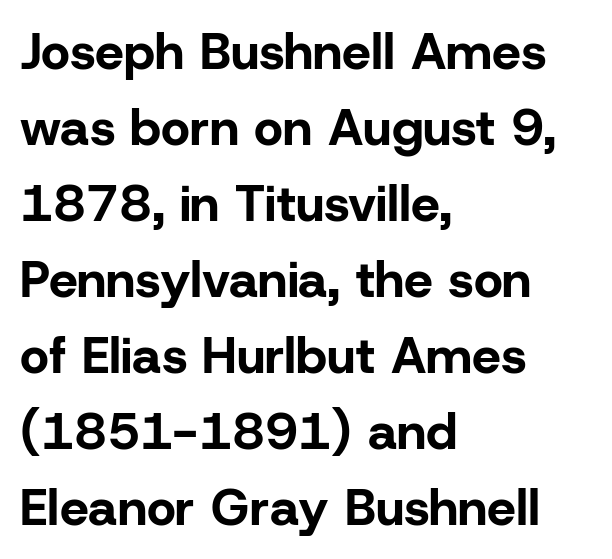
Q: Is the text bold? A: Yes.
Q: Is the text italic (slanted)? A: No, it is upright.
Q: Is the typeface a serif or a sans-serif typeface? A: Sans-serif.
Q: Is the text underlined? A: No.
Q: How is the paragraph aligned? A: Left-aligned.
Q: Is the spacing between letters normal or unusually wide? A: Normal.
Q: Is the spacing between lines tight, normal or loose? A: Normal.
Q: Width (condensed, normal, or wide)? A: Normal.
Q: Stroke contrast? A: Low.
Q: x-height? A: Medium.
Q: Monospaced? A: No.
